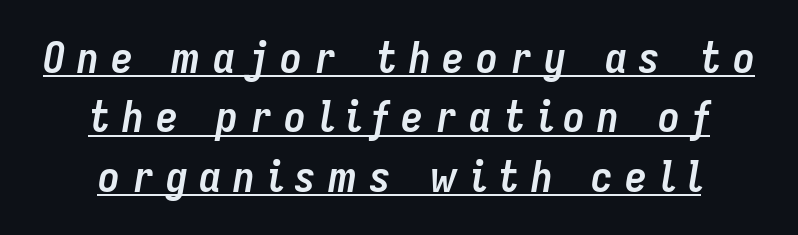
The image shows 44 px semibold, condensed type, italic (leaning right); set centered, normal line spacing (1.35x), unusually wide letter spacing (+0.27 em), underlined; low stroke contrast and a medium x-height.
